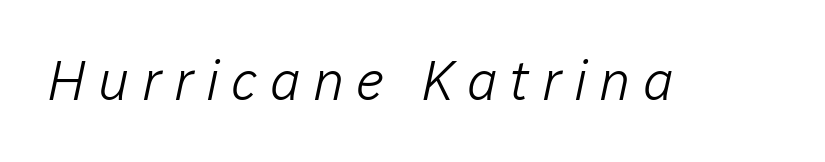
Q: Is the text bold? A: No.
Q: Is the text italic (slanted)? A: Yes, it leans right by about 12 degrees.
Q: Is the text underlined? A: No.
Q: Is the spacing between letters normal or unusually wide? A: Unusually wide.
Q: Width (condensed, normal, or wide)? A: Normal.
Q: Stroke contrast? A: Low.
Q: x-height? A: Medium.
Q: Monospaced? A: No.
